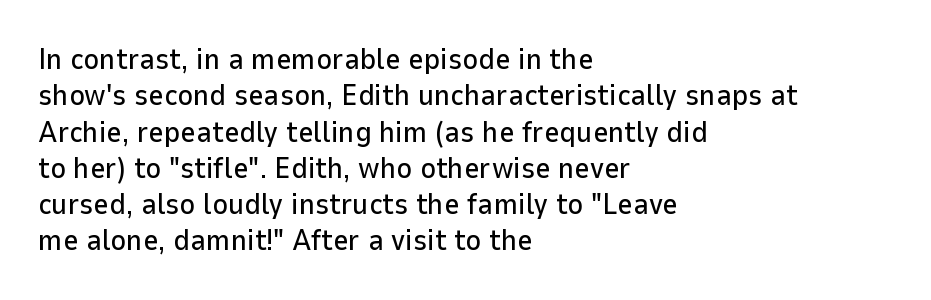
The image shows 30 px sans-serif type, upright; set left-aligned, line spacing 1.21x, normal letter spacing, not underlined; low stroke contrast and a medium x-height.
